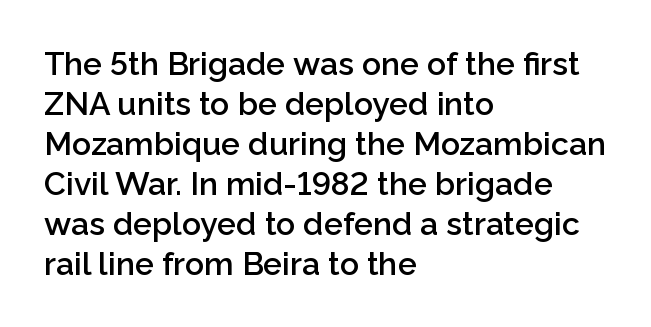
Think of a printed novel: that variable character pitch is what you see here. Semibold letterforms, between regular and bold. Is the block centered? No — it sits flush against the left margin. Regarding leading, the lines here are spaced in the standard way.
